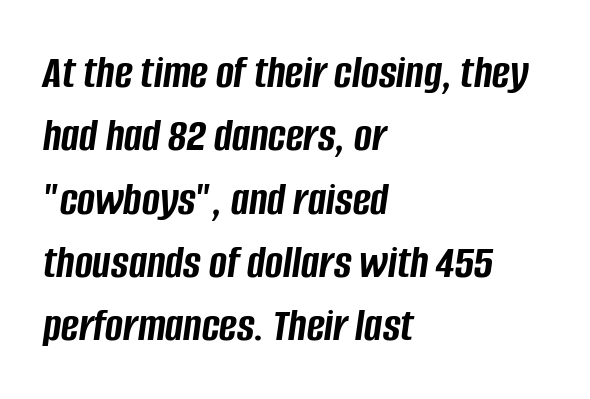
The image shows 48 px semibold, condensed type, italic (leaning right); set left-aligned, normal line spacing (1.32x), normal letter spacing, not underlined; low stroke contrast and a large x-height.
